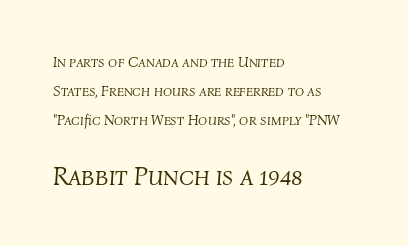
Words appear dense and cohesive because spacing is normal. Small over large — that's the arrangement of the two blocks here. Teacher's note: observe the even left margin — that is flush-left alignment. A great deal of white space separates one row of letters from the next. The rendering applies a slant to the glyphs.
